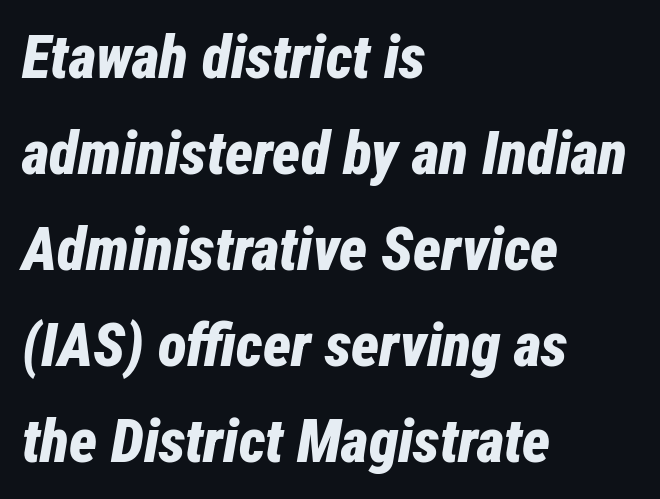
Q: Is the text bold? A: Yes.
Q: Is the text italic (slanted)? A: Yes, it leans right by about 12 degrees.
Q: Is the text underlined? A: No.
Q: How is the paragraph aligned? A: Left-aligned.
Q: Is the spacing between letters normal or unusually wide? A: Normal.
Q: Is the spacing between lines tight, normal or loose? A: Normal.
Q: Width (condensed, normal, or wide)? A: Condensed.
Q: Stroke contrast? A: Low.
Q: x-height? A: Medium.
Q: Monospaced? A: No.
